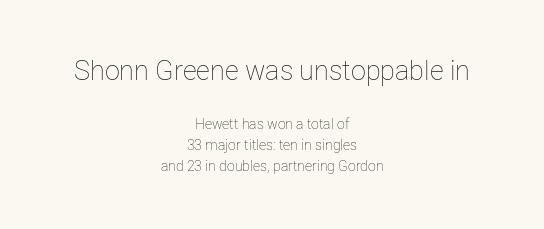
The image shows 27 px text type, upright; set centered, normal line spacing (1.49x), normal letter spacing, not underlined; the first (top) block is 1.93x larger.
